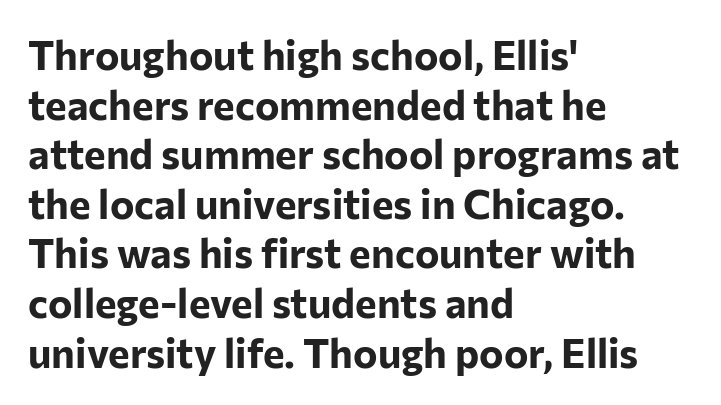
The image shows 41 px bold sans-serif type, upright; set left-aligned, line spacing 1.21x, normal letter spacing, not underlined; low stroke contrast and a medium x-height.
